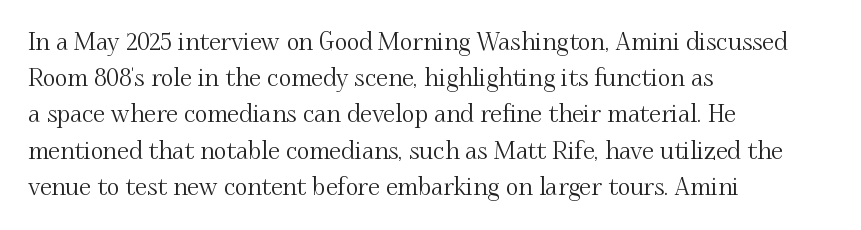
Leading: standard. Ascenders rise straight up at ninety degrees. Nobody drew a line under any word here. Here the glyphs are tracked normally, forming tight word shapes. All the whitespace from short lines collects on the right.
